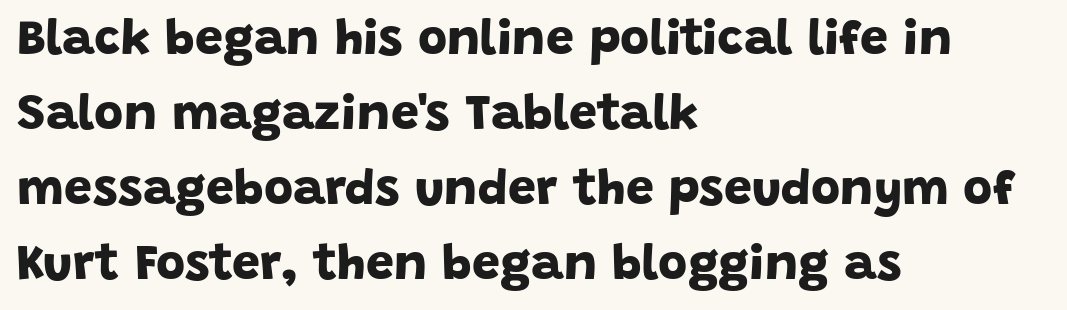
Strong, thick strokes mark this as bold type. Here the designer chose a conventional face with non-uniform glyph widths. Any mark beneath the type? The region is blank. Visually the block forms a straight wall on the left and a jagged coastline on the right. Normally led — the rows are evenly, conventionally spaced. Letterform terminals end flat and unadorned throughout the passage.
